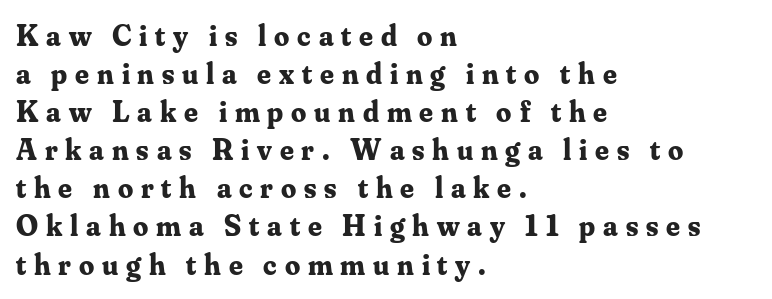
There is plenty of visible air inserted between adjacent glyphs. Character widths vary here, with narrow letters taking less room than wide ones. Letterform terminals end in serifs throughout the passage. Nobody drew a line under any word here.
